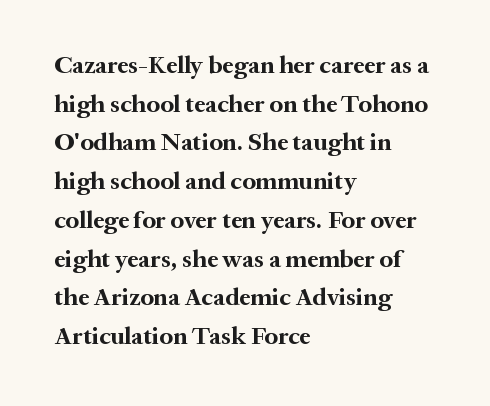
{"italic": "no", "bold": "yes", "underline": "no", "align": "left", "line_spacing": "normal", "line_spacing_ratio": 1.55, "letter_spacing": "normal", "letter_spacing_em": 0.0, "glyph_px": 25}
